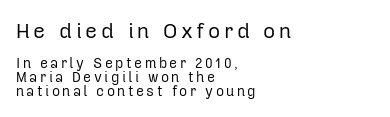
The image shows 21 px text type, upright; set left-aligned, tight line spacing (0.98x), not underlined; the first (top) block is 1.5x larger.
